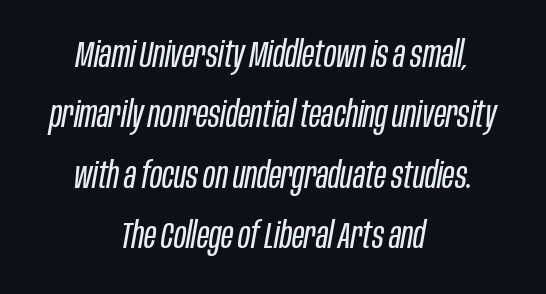
Q: Is the text bold? A: No.
Q: Is the text italic (slanted)? A: Yes, it leans right by about 10 degrees.
Q: Is the text underlined? A: No.
Q: How is the paragraph aligned? A: Centered.
Q: Is the spacing between letters normal or unusually wide? A: Normal.
Q: Is the spacing between lines tight, normal or loose? A: Normal.
Q: Width (condensed, normal, or wide)? A: Condensed.
Q: Stroke contrast? A: Low.
Q: x-height? A: Large.
Q: Monospaced? A: No.
